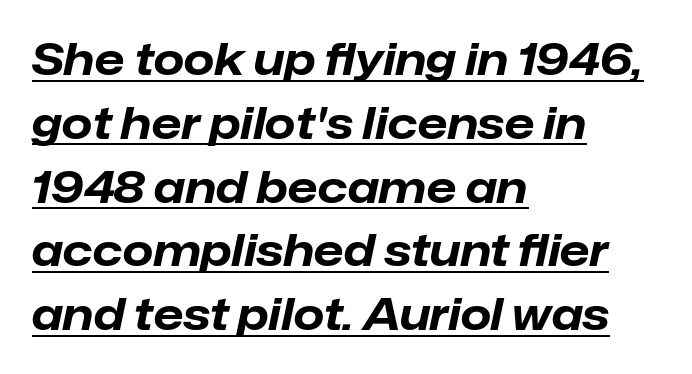
Q: Is the text bold? A: Yes.
Q: Is the text italic (slanted)? A: Yes, it leans right by about 12 degrees.
Q: Is the text underlined? A: Yes.
Q: How is the paragraph aligned? A: Left-aligned.
Q: Is the spacing between letters normal or unusually wide? A: Normal.
Q: Is the spacing between lines tight, normal or loose? A: Normal.
Q: Width (condensed, normal, or wide)? A: Normal.
Q: Stroke contrast? A: Low.
Q: x-height? A: Medium.
Q: Monospaced? A: No.
